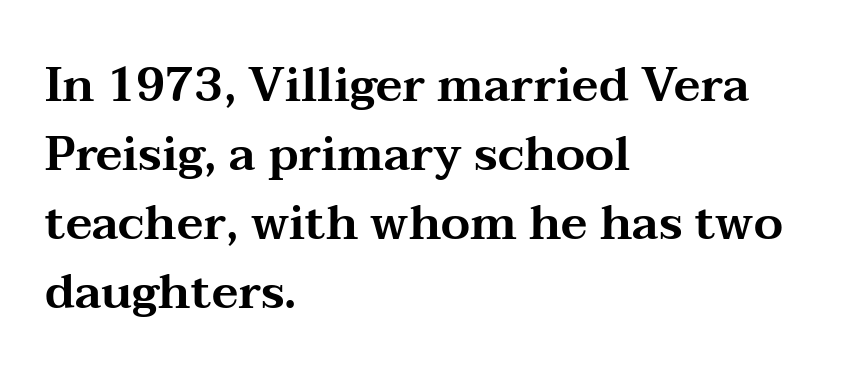
Q: Is the text italic (slanted)? A: No, it is upright.
Q: Is the typeface a serif or a sans-serif typeface? A: Serif.
Q: Is the text underlined? A: No.
Q: How is the paragraph aligned? A: Left-aligned.
Q: Is the spacing between letters normal or unusually wide? A: Normal.
Q: Is the spacing between lines tight, normal or loose? A: Normal.
Q: Width (condensed, normal, or wide)? A: Wide.
Q: Stroke contrast? A: Medium.
Q: x-height? A: Medium.
Q: Monospaced? A: No.
